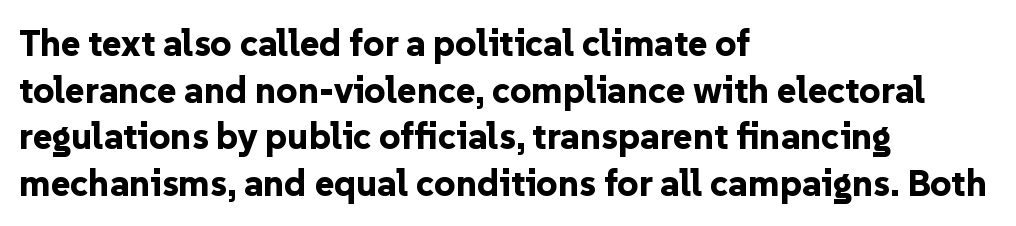
{"serif": "no", "italic": "no", "bold": "yes", "weight": "bold", "width": "normal", "stroke_contrast": "low", "x_height": "medium", "monospaced": "no", "underline": "no", "align": "left", "line_spacing": "normal", "line_spacing_ratio": 1.26, "letter_spacing": "normal", "letter_spacing_em": 0.0, "glyph_px": 37}
